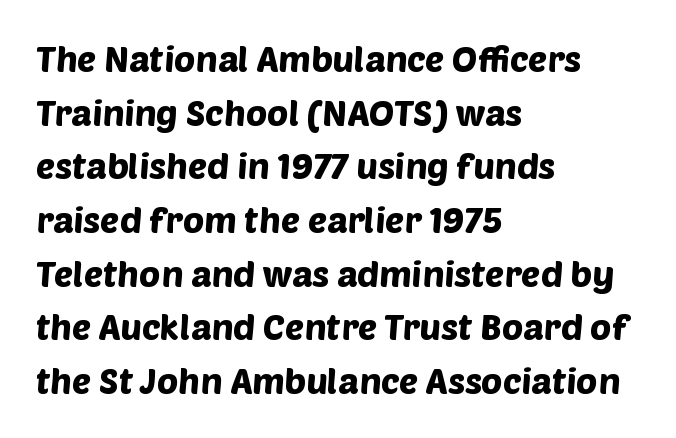
The image shows 36 px sans-serif type; set left-aligned, normal line spacing (1.49x), normal letter spacing, not underlined; low stroke contrast and a large x-height.
